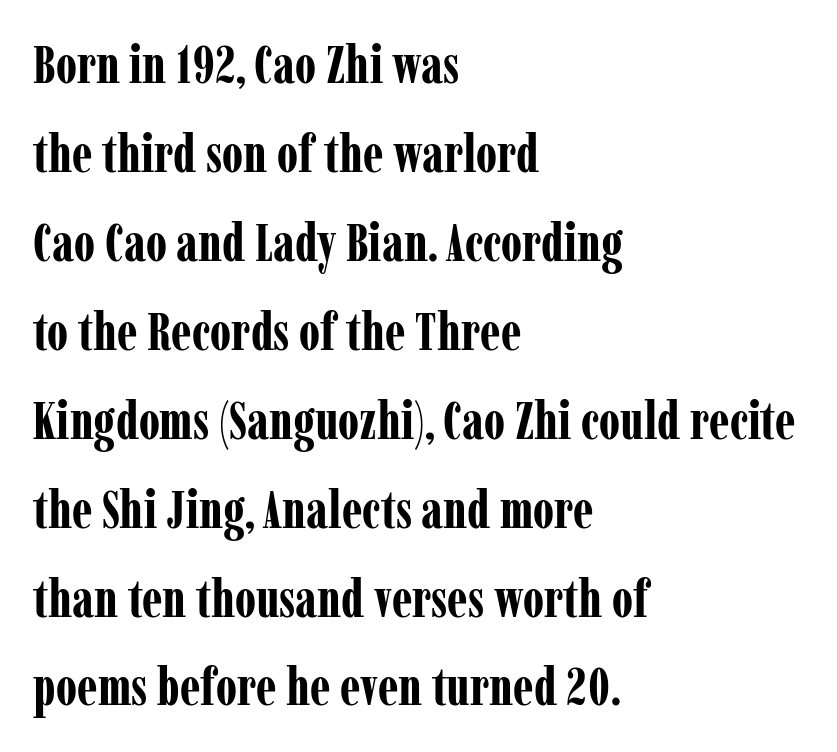
Q: Is the text bold? A: Yes.
Q: Is the text italic (slanted)? A: No, it is upright.
Q: Is the typeface a serif or a sans-serif typeface? A: Serif.
Q: Is the text underlined? A: No.
Q: How is the paragraph aligned? A: Left-aligned.
Q: Is the spacing between letters normal or unusually wide? A: Normal.
Q: Width (condensed, normal, or wide)? A: Condensed.
Q: Stroke contrast? A: Low.
Q: x-height? A: Medium.
Q: Monospaced? A: No.
